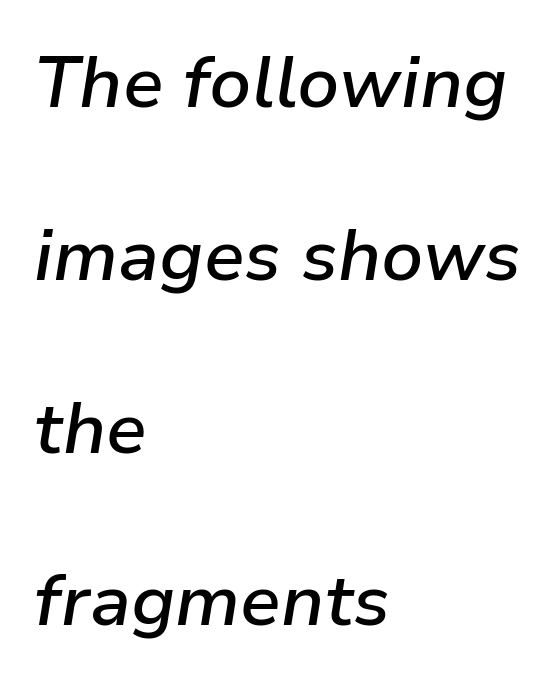
Q: Is the text bold? A: Semi-bold.
Q: Is the text italic (slanted)? A: Yes, it leans right by about 9 degrees.
Q: Is the text underlined? A: No.
Q: How is the paragraph aligned? A: Left-aligned.
Q: Is the spacing between letters normal or unusually wide? A: Normal.
Q: Is the spacing between lines tight, normal or loose? A: Loose.
Q: Width (condensed, normal, or wide)? A: Normal.
Q: Stroke contrast? A: Low.
Q: x-height? A: Medium.
Q: Monospaced? A: No.
